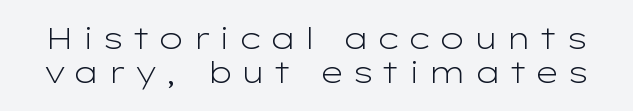
{"serif": "no", "italic": "no", "bold": "no", "weight": "light", "width": "wide", "stroke_contrast": "low", "x_height": "medium", "monospaced": "no", "underline": "no", "line_spacing": "tight", "line_spacing_ratio": 1.15, "letter_spacing": "wide", "letter_spacing_em": 0.24, "glyph_px": 30}
